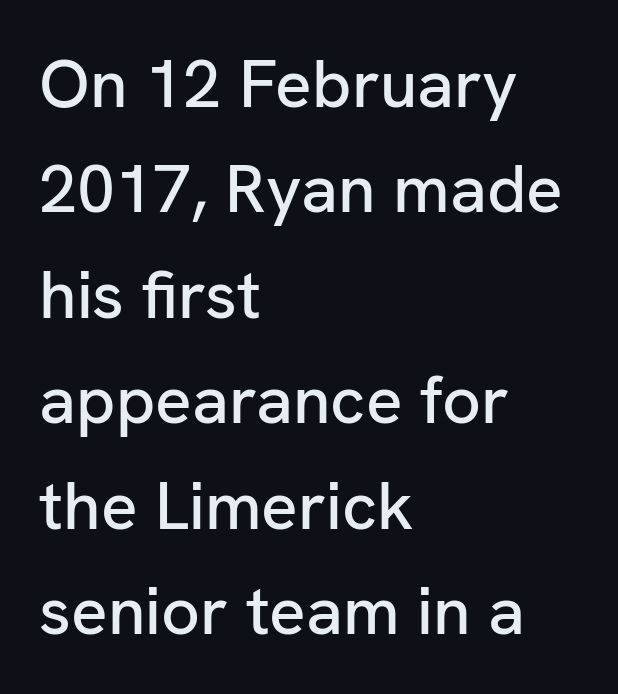
The image shows 68 px sans-serif type, upright; set left-aligned, normal line spacing (1.55x), normal letter spacing, not underlined; low stroke contrast and a medium x-height.
